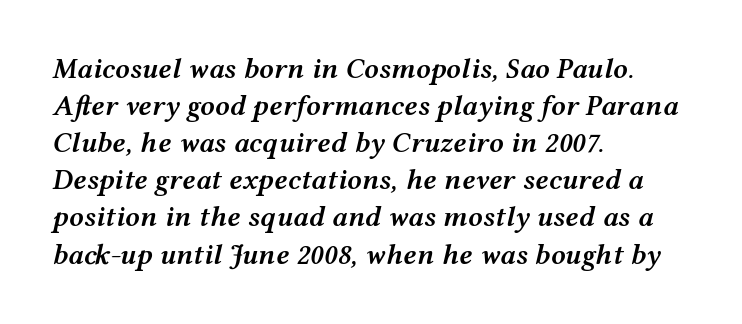
Q: Is the text bold? A: Semi-bold.
Q: Is the text italic (slanted)? A: Yes, it leans right by about 12 degrees.
Q: Is the text underlined? A: No.
Q: How is the paragraph aligned? A: Left-aligned.
Q: Is the spacing between letters normal or unusually wide? A: Normal.
Q: Is the spacing between lines tight, normal or loose? A: Normal.
Q: Width (condensed, normal, or wide)? A: Wide.
Q: Stroke contrast? A: Medium.
Q: x-height? A: Medium.
Q: Monospaced? A: No.
